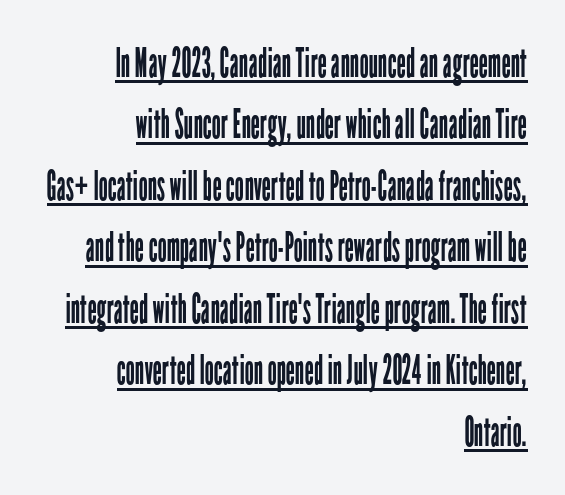
{"serif": "no", "italic": "no", "bold": "no", "weight": "regular", "width": "condensed", "stroke_contrast": "low", "x_height": "medium", "monospaced": "no", "underline": "yes", "align": "right", "line_spacing": "normal", "line_spacing_ratio": 1.5, "letter_spacing": "normal", "letter_spacing_em": 0.0, "glyph_px": 41}
